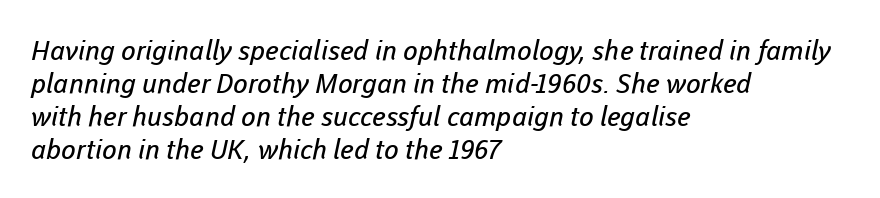
{"bold": "no", "underline": "no", "align": "left", "line_spacing_ratio": 1.22, "letter_spacing": "normal", "letter_spacing_em": 0.0, "glyph_px": 27}
